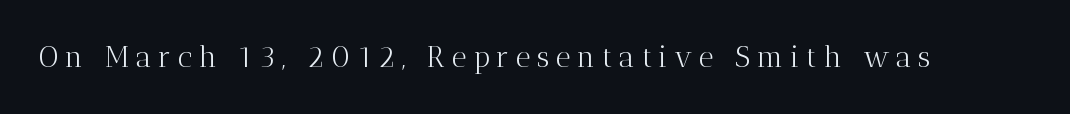
The image shows 29 px light serif type, upright; set unusually wide letter spacing (+0.23 em), not underlined; medium stroke contrast and a medium x-height.
